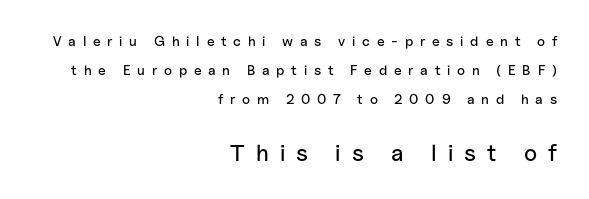
Q: Is the text italic (slanted)? A: No, it is upright.
Q: Is the text underlined? A: No.
Q: How is the paragraph aligned? A: Right-aligned.
Q: Is the spacing between letters normal or unusually wide? A: Unusually wide.
Q: Is the spacing between lines tight, normal or loose? A: Loose.
Q: Which block of text is set in a larger size, the first (top) or the second (bottom)? A: The second (bottom) one.
